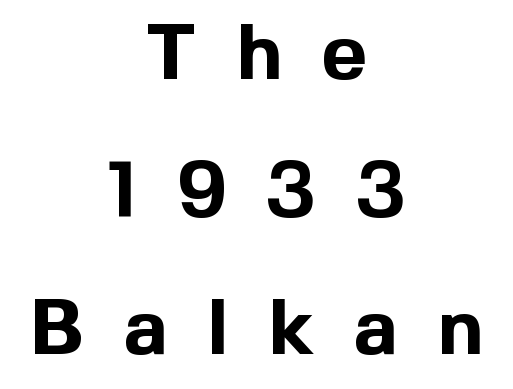
Does the type have serifs? No, each stem ends abruptly. Caption: multi-line text, centered on the measure. Caption: bold face, heavy strokes. The letters are spread apart with noticeably loose tracking.
